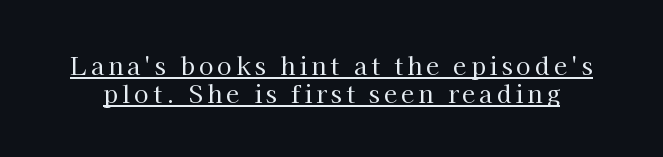
Regarding leading, the lines here are crowded together. Vertical strokes here are truly vertical. This sample carries an underscore along the baseline area. Vertical stems look standard width or narrower in stroke.
